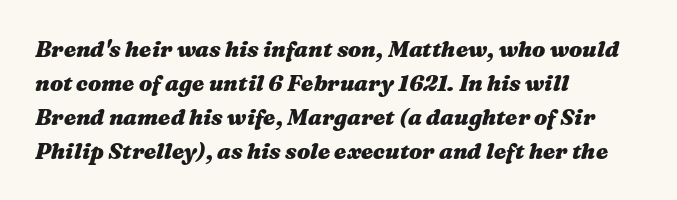
The rendering uses a bold face; every stroke is thick and dark. Honestly, there is no underline to notice here at all. When letters slant like this, we call the style italic. The lines in this sample share a left origin and differ only in where they stop. Regular leading. The rendering keeps characters at their native spacing.
